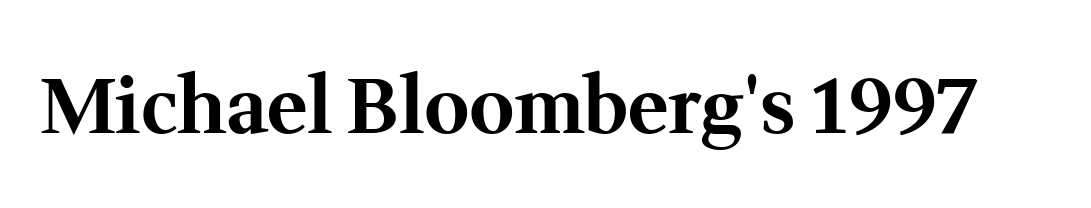
Typesetter's note: full bold, strokes at maximum text heaviness. This is the regular roman posture of the typeface. No extra tracking has been applied to these lines. Font category for this specimen: serif.
